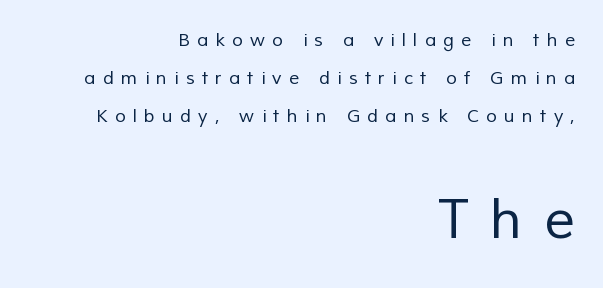
{"serif": "no", "bold": "no", "weight": "regular", "width": "normal", "stroke_contrast": "low", "x_height": "medium", "monospaced": "no", "underline": "no", "align": "right", "line_spacing": "loose", "line_spacing_ratio": 2.12, "letter_spacing": "wide", "letter_spacing_em": 0.4, "larger_block": "second", "size_ratio": 3.0, "glyph_px": 54}
